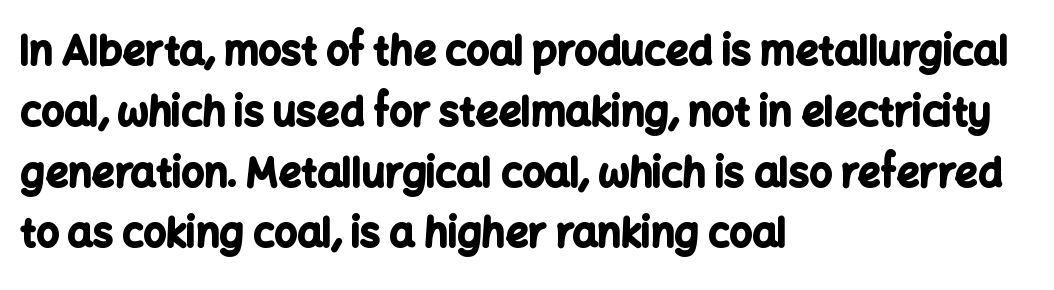
The image shows 40 px bold sans-serif type, upright; set left-aligned, normal line spacing (1.52x), normal letter spacing, not underlined; low stroke contrast and a medium x-height.
